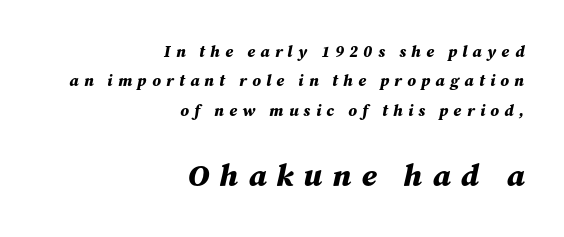
{"italic": "yes", "lean": "right", "slant_degrees": 12, "bold": "yes", "weight": "bold", "width": "normal", "stroke_contrast": "medium", "x_height": "medium", "monospaced": "no", "underline": "no", "align": "right", "line_spacing_ratio": 1.83, "letter_spacing": "wide", "letter_spacing_em": 0.33, "larger_block": "second", "size_ratio": 1.94, "glyph_px": 31}
